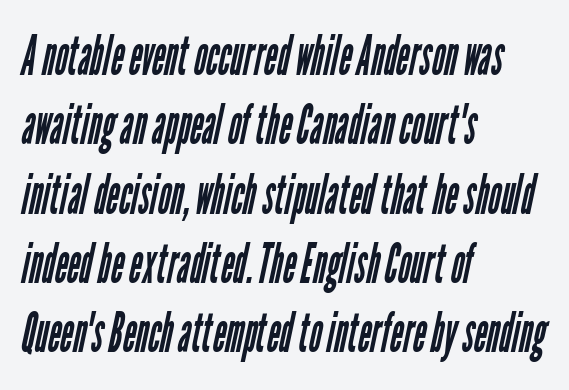
Does extra space separate the letters? No, they use regular spacing. These lines are rendered in a variable-pitch font. Line beginnings align vertically; line endings do not. Letters rest on an invisible, unmarked baseline. Is the stroke heavy? The answer is a plain regular-or-lighter. The glyphs in this specimen are sans serif.
